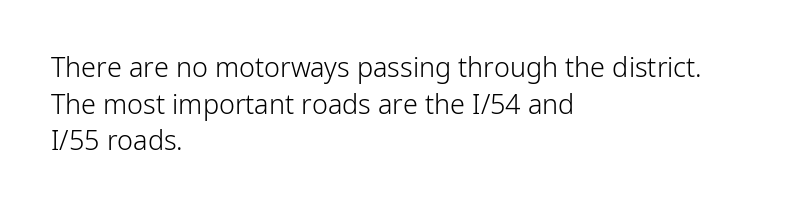
The image shows 27 px text type, upright; set left-aligned, normal line spacing (1.36x), normal letter spacing, not underlined.
